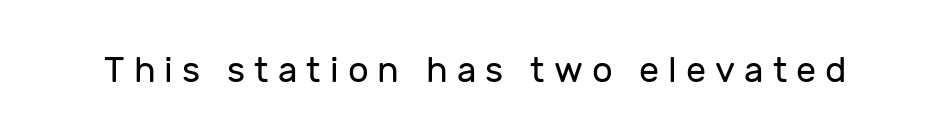
Characters remain perfectly vertical along every line. Regarding serifs, this sample does without them. This sample has the flowing, uneven cadence of proportional lettering. No letter is thick-stroked: the sample isn't bold. A typesetter would call this heavily tracked-out type. Quick note: underline off.
